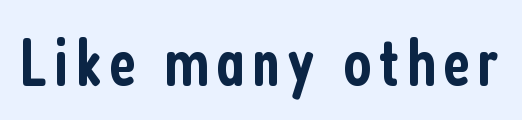
Q: Is the text bold? A: Semi-bold.
Q: Is the text italic (slanted)? A: No, it is upright.
Q: Is the typeface a serif or a sans-serif typeface? A: Sans-serif.
Q: Is the text underlined? A: No.
Q: Width (condensed, normal, or wide)? A: Condensed.
Q: Stroke contrast? A: Low.
Q: x-height? A: Medium.
Q: Monospaced? A: No.
